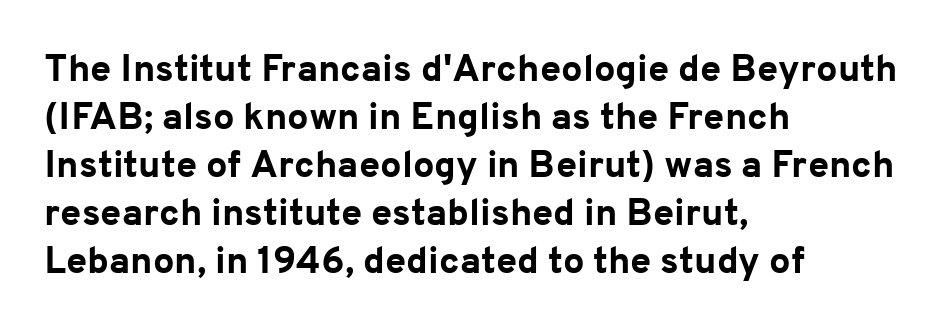
{"serif": "no", "italic": "no", "bold": "yes", "weight": "bold", "width": "normal", "stroke_contrast": "low", "x_height": "medium", "monospaced": "no", "underline": "no", "align": "left", "line_spacing": "normal", "line_spacing_ratio": 1.26, "letter_spacing": "normal", "letter_spacing_em": 0.0, "glyph_px": 38}
